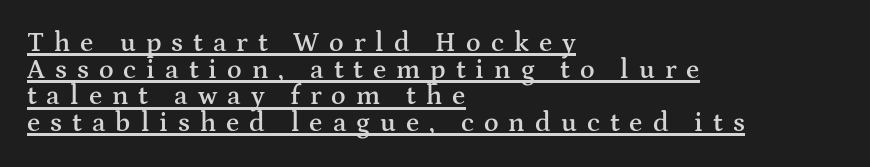
The image shows 27 px text type, upright; set left-aligned, tight line spacing (0.99x), unusually wide letter spacing (+0.37 em), underlined.
